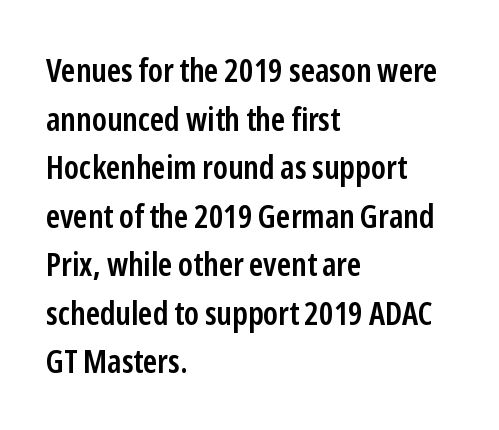
Q: Is the text bold? A: Semi-bold.
Q: Is the text italic (slanted)? A: No, it is upright.
Q: Is the typeface a serif or a sans-serif typeface? A: Sans-serif.
Q: Is the text underlined? A: No.
Q: How is the paragraph aligned? A: Left-aligned.
Q: Is the spacing between letters normal or unusually wide? A: Normal.
Q: Is the spacing between lines tight, normal or loose? A: Normal.
Q: Width (condensed, normal, or wide)? A: Condensed.
Q: Stroke contrast? A: Low.
Q: x-height? A: Medium.
Q: Monospaced? A: No.
